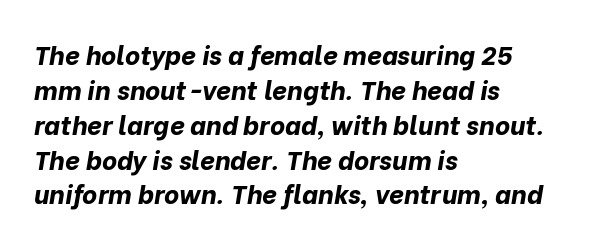
Q: Is the text bold? A: Yes.
Q: Is the text italic (slanted)? A: Yes, it leans right by about 10 degrees.
Q: Is the text underlined? A: No.
Q: How is the paragraph aligned? A: Left-aligned.
Q: Is the spacing between letters normal or unusually wide? A: Normal.
Q: Is the spacing between lines tight, normal or loose? A: Normal.
